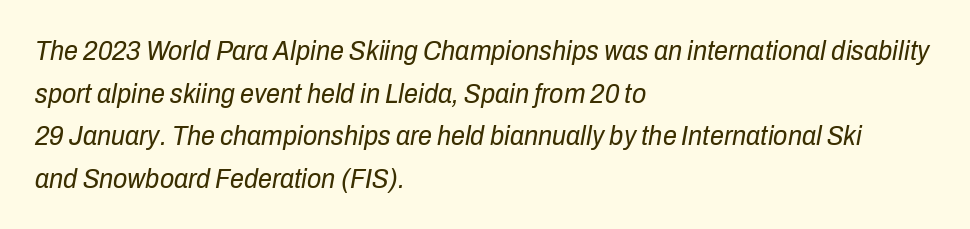
The image shows 28 px regular-weight, condensed type, italic (leaning right); set left-aligned, normal line spacing (1.52x), normal letter spacing, not underlined; low stroke contrast and a medium x-height.
